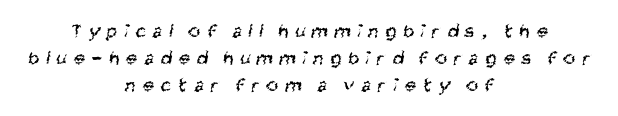
{"bold": "no", "underline": "no", "align": "center", "line_spacing": "normal", "line_spacing_ratio": 1.35, "letter_spacing": "wide", "letter_spacing_em": 0.36, "glyph_px": 20}
